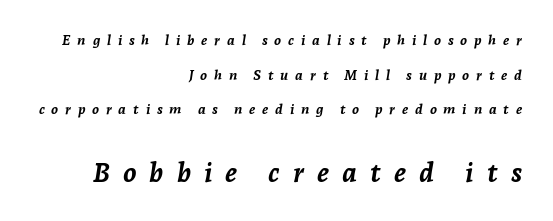
Q: Is the text bold? A: Yes.
Q: Is the text italic (slanted)? A: Yes, it leans right by about 7 degrees.
Q: Is the text underlined? A: No.
Q: How is the paragraph aligned? A: Right-aligned.
Q: Is the spacing between letters normal or unusually wide? A: Unusually wide.
Q: Is the spacing between lines tight, normal or loose? A: Loose.
Q: Which block of text is set in a larger size, the first (top) or the second (bottom)? A: The second (bottom) one.
